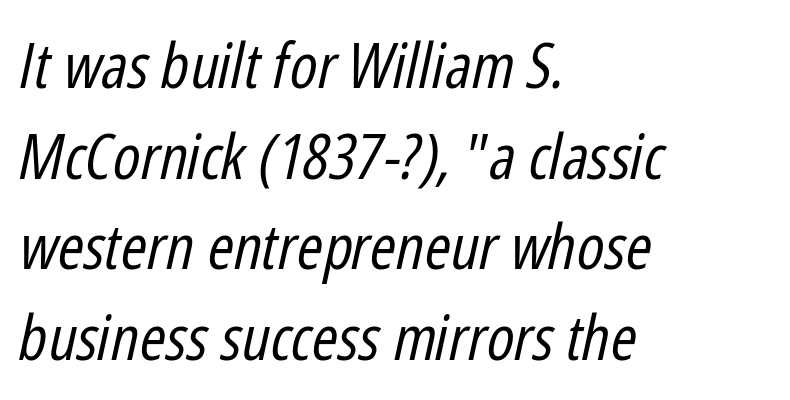
The lines sit at an ordinary, default distance from one another. The setting favours the left margin, as ordinary paragraphs usually do. Is the type slanted? Yes — the strokes lean at a clear angle. These glyphs show unthickened strokes, regular width or finer. The face used here is rendered with its standard letterfit.
